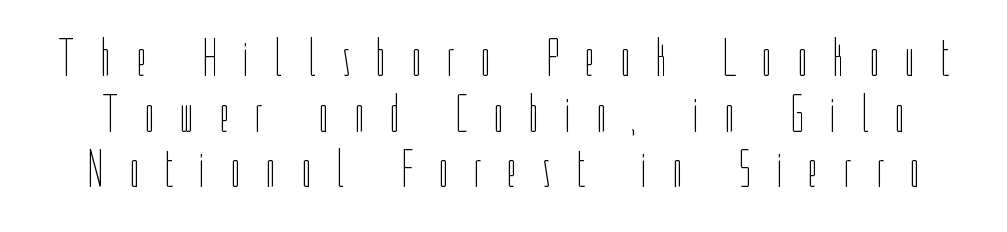
The image shows 54 px thin, condensed type, upright; set tight line spacing (1.03x), unusually wide letter spacing (+0.46 em), not underlined; low stroke contrast and a medium x-height.
